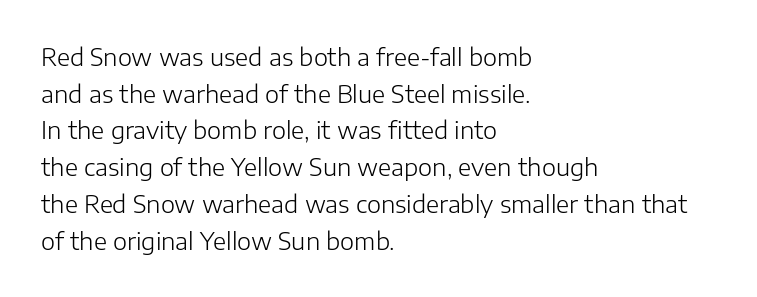
{"italic": "no", "bold": "no", "underline": "no", "align": "left", "line_spacing": "normal", "line_spacing_ratio": 1.53, "letter_spacing": "normal", "letter_spacing_em": 0.0, "glyph_px": 24}
